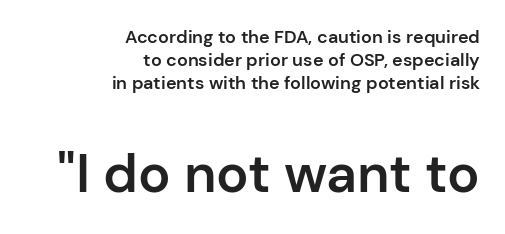
The image shows 54 px semibold sans-serif type, upright; set right-aligned, normal line spacing (1.29x), normal letter spacing, not underlined; the second (bottom) block is 3.0x larger; low stroke contrast and a medium x-height.
